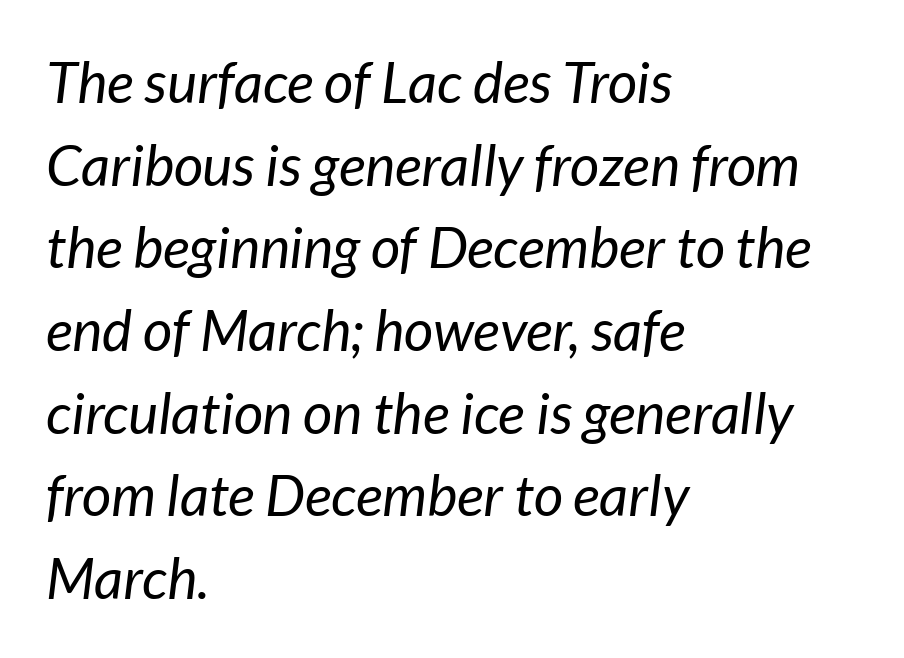
The image shows 57 px regular-weight type, italic (leaning right); set left-aligned, normal line spacing (1.45x), normal letter spacing, not underlined; low stroke contrast and a medium x-height.
